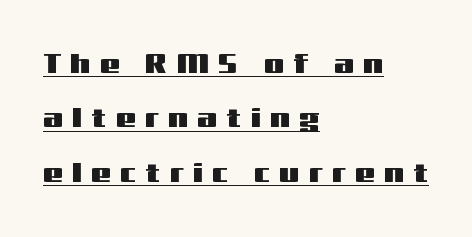
{"serif": "no", "italic": "no", "width": "wide", "stroke_contrast": "medium", "x_height": "medium", "monospaced": "no", "underline": "yes", "align": "left", "line_spacing": "loose", "line_spacing_ratio": 1.94, "letter_spacing": "wide", "letter_spacing_em": 0.34, "glyph_px": 28}
